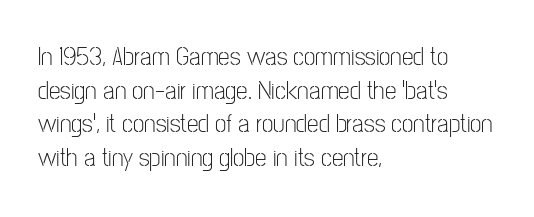
The image shows 26 px text type, upright; set left-aligned, normal line spacing (1.29x), normal letter spacing, not underlined.
